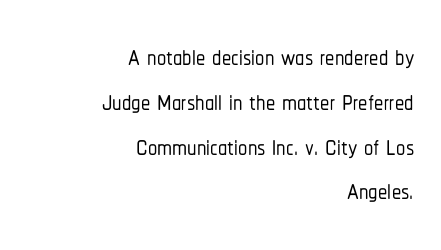
Q: Is the text italic (slanted)? A: No, it is upright.
Q: Is the typeface a serif or a sans-serif typeface? A: Sans-serif.
Q: Is the text underlined? A: No.
Q: How is the paragraph aligned? A: Right-aligned.
Q: Is the spacing between letters normal or unusually wide? A: Normal.
Q: Width (condensed, normal, or wide)? A: Condensed.
Q: Stroke contrast? A: Low.
Q: x-height? A: Medium.
Q: Monospaced? A: No.
